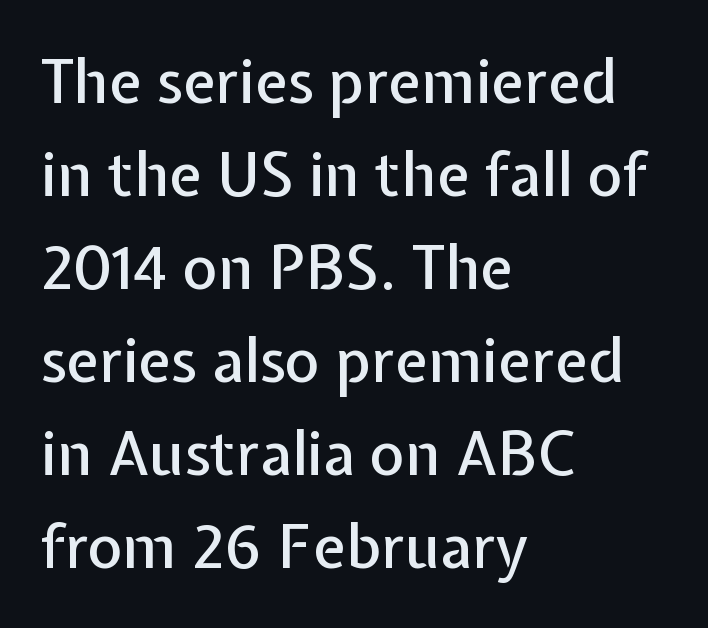
The image shows 60 px sans-serif type, upright; set left-aligned, normal line spacing (1.55x), normal letter spacing, not underlined; low stroke contrast and a medium x-height.
